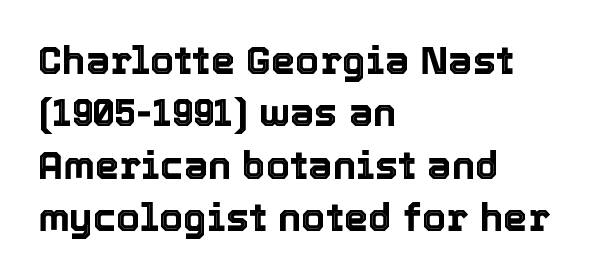
The letters advance in unequal steps, a hallmark of proportional type. Letters rest on an invisible, unmarked baseline. Alignment: flush left. Notice how descenders clear the ascenders below comfortably — that's standard leading. Tall strokes in this sample are plumb rather than angled.
